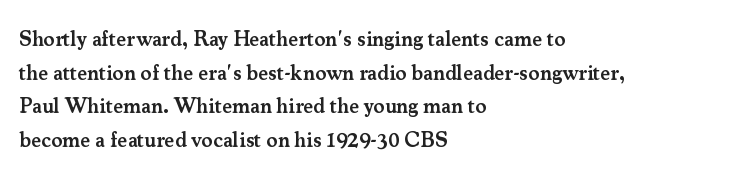
Q: Is the text bold? A: Semi-bold.
Q: Is the text italic (slanted)? A: No, it is upright.
Q: Is the text underlined? A: No.
Q: How is the paragraph aligned? A: Left-aligned.
Q: Is the spacing between letters normal or unusually wide? A: Normal.
Q: Is the spacing between lines tight, normal or loose? A: Normal.
